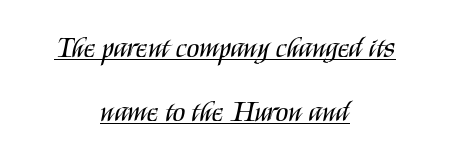
{"serif": "no", "bold": "no", "weight": "regular", "width": "condensed", "stroke_contrast": "medium", "x_height": "large", "monospaced": "no", "underline": "yes", "align": "center", "line_spacing": "loose", "line_spacing_ratio": 2.2, "letter_spacing": "normal", "letter_spacing_em": 0.0, "glyph_px": 29}
